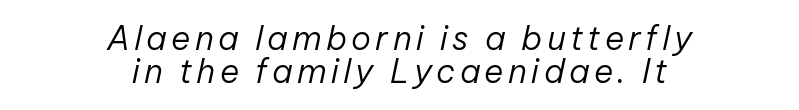
The image shows 33 px regular-weight type, italic (leaning right); set centered, tight line spacing (1.01x), not underlined; low stroke contrast and a medium x-height.
